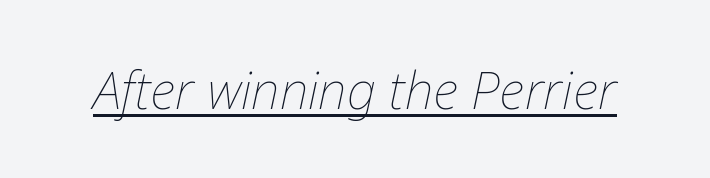
Looks like regular typesetting: each glyph gets only the width it needs. This sample uses an oblique cut, with every glyph tilted off the vertical. Somebody hit Ctrl+U on this one — the words are underlined. Compared with a typical body face, this is equally light or lighter still. Characters follow at the spacing the type designer built in.
